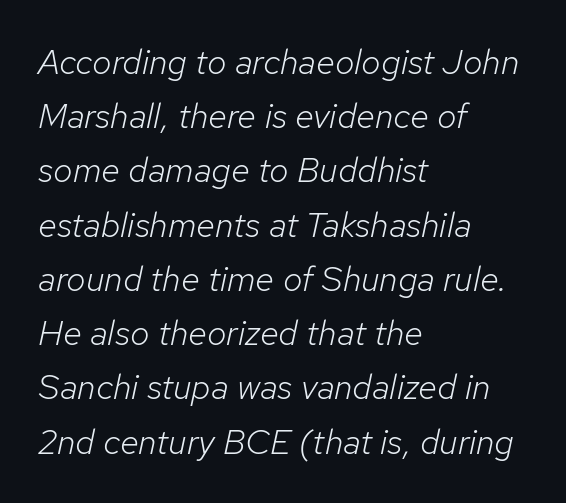
{"italic": "yes", "lean": "right", "slant_degrees": 12, "bold": "no", "weight": "light", "width": "normal", "stroke_contrast": "low", "x_height": "medium", "monospaced": "no", "underline": "no", "align": "left", "line_spacing": "normal", "line_spacing_ratio": 1.55, "letter_spacing": "normal", "letter_spacing_em": 0.0, "glyph_px": 35}
